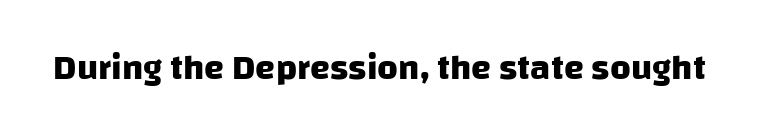
Anything drawn beneath the words? Only blank space. Think of a printed novel: that variable character pitch is what you see here. Observe the absence of serifs on each vertical stroke in this sample. These words are printed bold, with thick strokes throughout.
